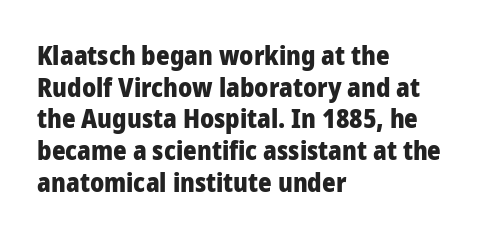
The image shows 26 px bold type, upright; set left-aligned, line spacing 1.22x, normal letter spacing, not underlined.
